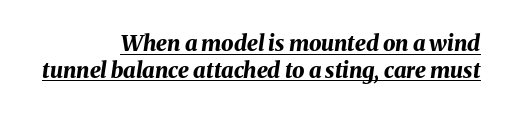
The image shows 22 px bold type, italic (leaning right); set right-aligned, line spacing 1.22x, normal letter spacing, underlined.
